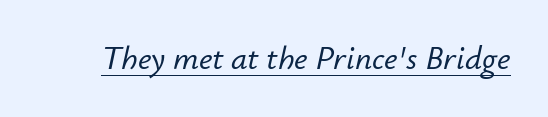
Here the designer chose a conventional face with non-uniform glyph widths. There's an unmistakable incline to the writing here. Descenders here cross a horizontal rule under the line. Characters follow at the spacing the type designer built in.
